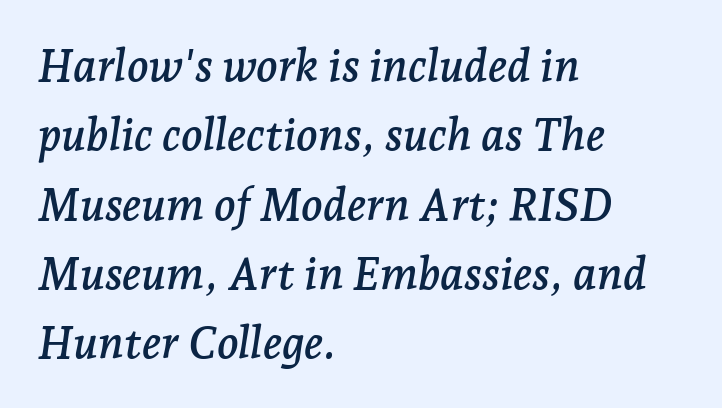
Beneath every word, the page is bare. The leading is moderate, giving the passage an even texture. Designer's note — italics engaged. Varying glyph widths throughout — classic text-font behaviour.
